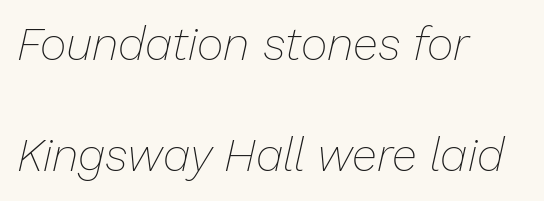
The image shows 46 px thin type, italic (leaning right); set left-aligned, loose line spacing (2.42x), normal letter spacing, not underlined; low stroke contrast and a medium x-height.
